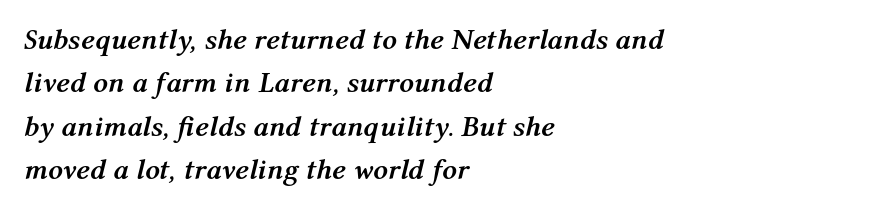
Q: Is the text bold? A: Yes.
Q: Is the text italic (slanted)? A: Yes, it leans right by about 12 degrees.
Q: Is the text underlined? A: No.
Q: How is the paragraph aligned? A: Left-aligned.
Q: Is the spacing between letters normal or unusually wide? A: Normal.
Q: Is the spacing between lines tight, normal or loose? A: Normal.
Q: Width (condensed, normal, or wide)? A: Normal.
Q: Stroke contrast? A: Medium.
Q: x-height? A: Medium.
Q: Monospaced? A: No.
